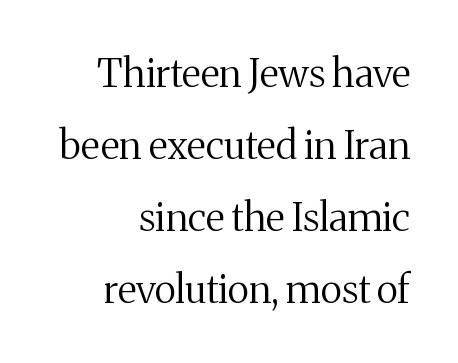
Q: Is the text bold? A: No.
Q: Is the text italic (slanted)? A: No, it is upright.
Q: Is the typeface a serif or a sans-serif typeface? A: Serif.
Q: Is the text underlined? A: No.
Q: How is the paragraph aligned? A: Right-aligned.
Q: Is the spacing between letters normal or unusually wide? A: Normal.
Q: Width (condensed, normal, or wide)? A: Normal.
Q: Stroke contrast? A: Medium.
Q: x-height? A: Medium.
Q: Monospaced? A: No.
